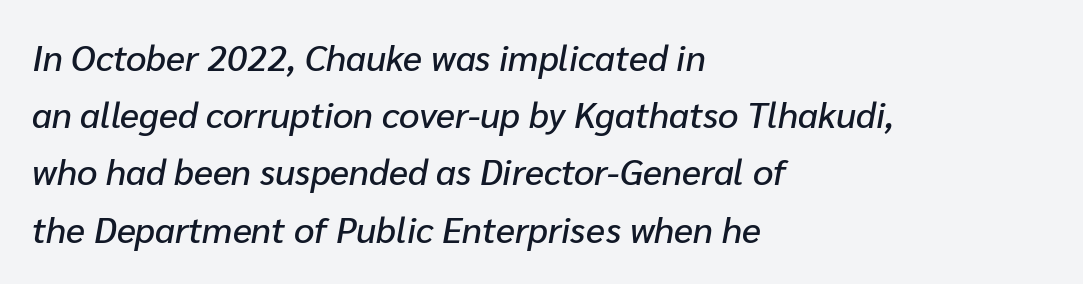
{"italic": "yes", "lean": "right", "slant_degrees": 10, "width": "normal", "stroke_contrast": "low", "x_height": "medium", "monospaced": "no", "underline": "no", "align": "left", "line_spacing": "normal", "line_spacing_ratio": 1.59, "letter_spacing": "normal", "letter_spacing_em": 0.0, "glyph_px": 36}
